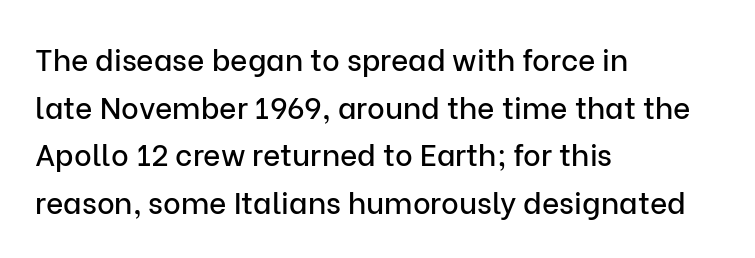
Q: Is the text italic (slanted)? A: No, it is upright.
Q: Is the typeface a serif or a sans-serif typeface? A: Sans-serif.
Q: Is the text underlined? A: No.
Q: How is the paragraph aligned? A: Left-aligned.
Q: Is the spacing between letters normal or unusually wide? A: Normal.
Q: Is the spacing between lines tight, normal or loose? A: Normal.
Q: Width (condensed, normal, or wide)? A: Normal.
Q: Stroke contrast? A: Low.
Q: x-height? A: Medium.
Q: Monospaced? A: No.
